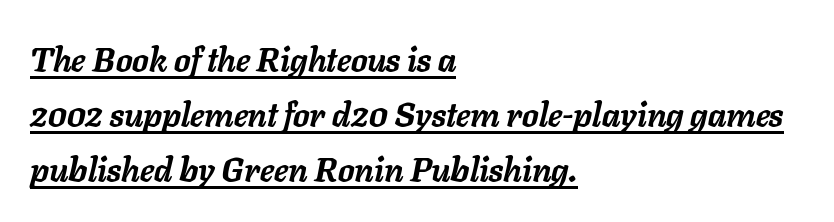
The image shows 33 px semibold type, italic (leaning right); set left-aligned, normal line spacing (1.66x), normal letter spacing, underlined; low stroke contrast and a medium x-height.
